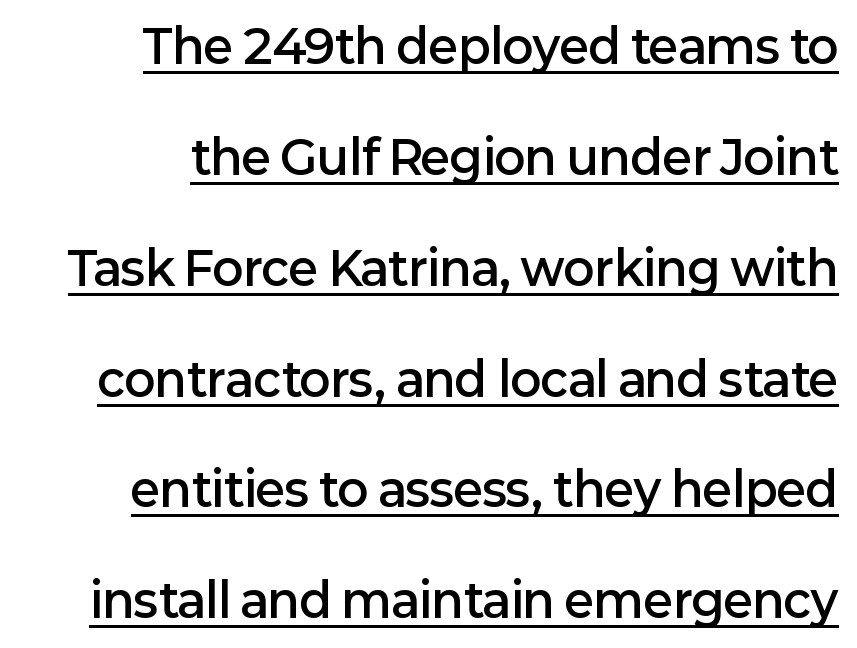
The image shows 46 px semibold sans-serif type, upright; set right-aligned, loose line spacing (2.41x), normal letter spacing, underlined; low stroke contrast and a medium x-height.
